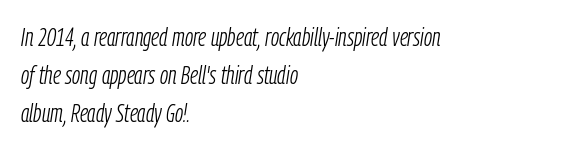
The image shows 25 px text type, italic (leaning right); set left-aligned, normal line spacing (1.53x), normal letter spacing, not underlined.
